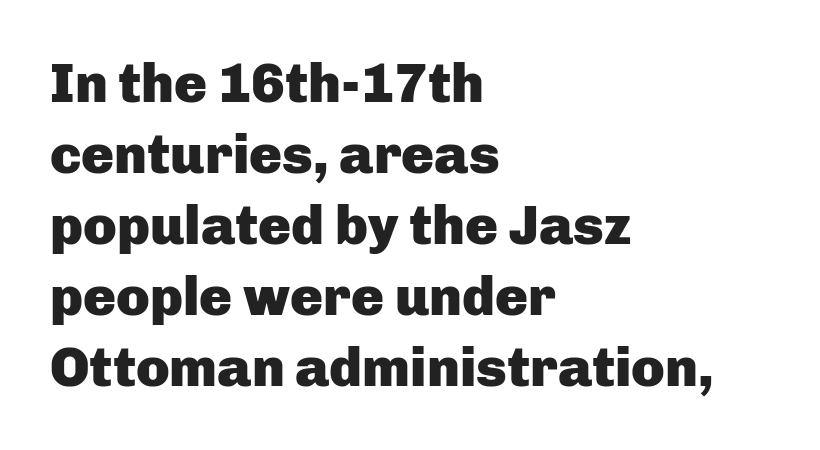
Q: Is the text bold? A: Yes.
Q: Is the text italic (slanted)? A: No, it is upright.
Q: Is the typeface a serif or a sans-serif typeface? A: Sans-serif.
Q: Is the text underlined? A: No.
Q: How is the paragraph aligned? A: Left-aligned.
Q: Is the spacing between letters normal or unusually wide? A: Normal.
Q: Is the spacing between lines tight, normal or loose? A: Normal.
Q: Width (condensed, normal, or wide)? A: Normal.
Q: Stroke contrast? A: Low.
Q: x-height? A: Medium.
Q: Monospaced? A: No.
